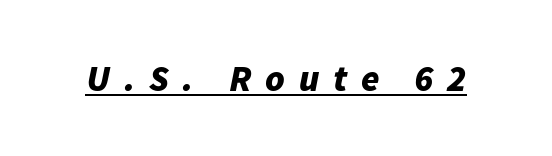
The rendering uses natural spacing where letterforms have individual widths. The string is rendered with underlining switched on. The characters look thick and weighty, a clear bold. The letters are spread apart with noticeably loose tracking. You can tell it's italic because the verticals aren't actually vertical.
